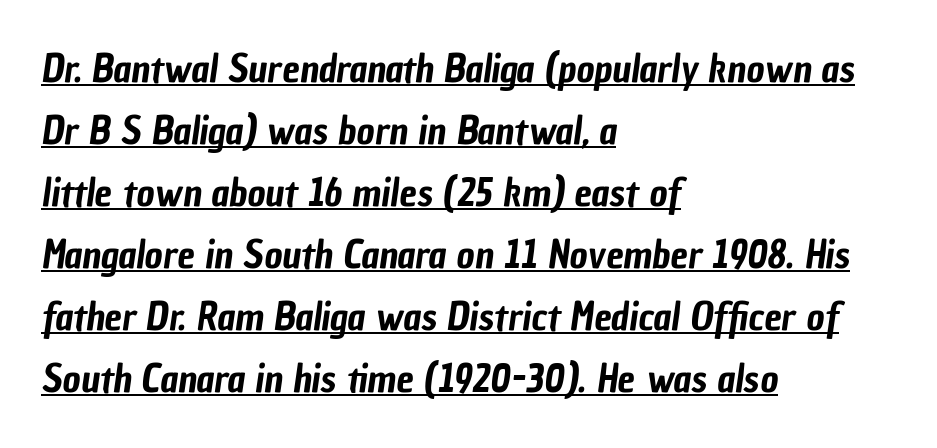
The image shows 39 px condensed sans-serif type; set left-aligned, normal line spacing (1.59x), normal letter spacing, underlined; low stroke contrast and a medium x-height.
